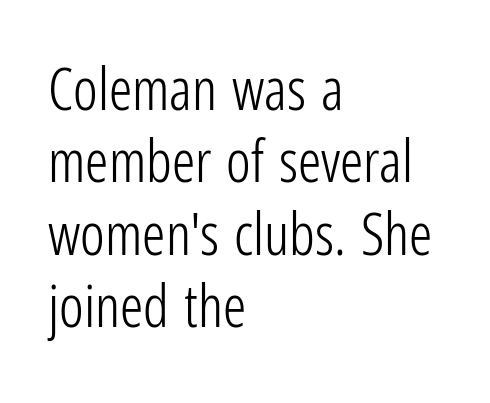
The lettering holds an erect, upright posture throughout. The gap between lines stays unmarked. The rendering uses natural spacing where letterforms have individual widths. Line beginnings align vertically; line endings do not. The designer went with a sans here, leaving each stem footless. Stems and bowls with no extra thickness — not bold.
